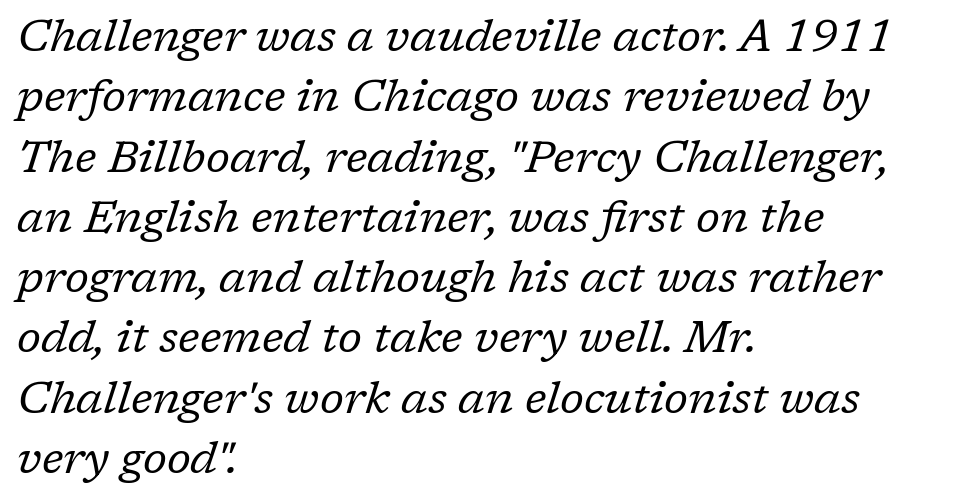
Between one letter and the next there's only the usual sliver of space. The zone under the glyphs is completely vacant. Little horizontal feet cap the strokes, marking this as serif type. A typesetter would call this proportional, since set widths differ per character. Counters stay open thanks to moderate or lighter strokes.
